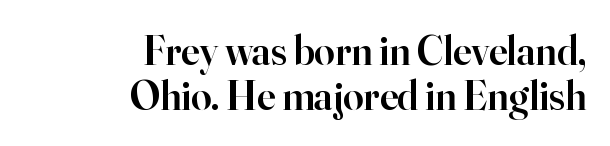
Quick note: not italic, upright. Teacher's note: observe the even right margin — that is flush-right alignment. Only glyphs here, with clear space below each row. Between one letter and the next there's only the usual sliver of space. These lines are composed in type with serifs. Heft: intermediate — a semibold.
